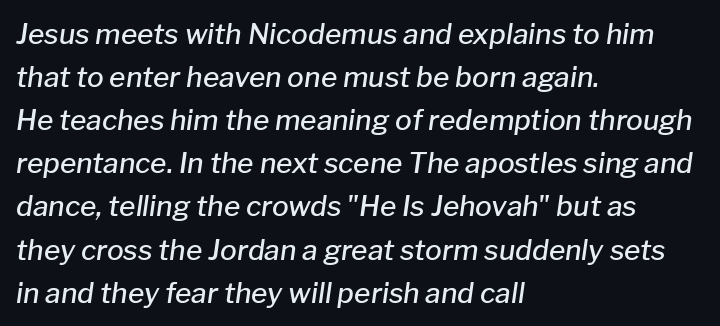
{"italic": "yes", "lean": "right", "slant_degrees": 8, "bold": "semi", "weight": "semibold", "width": "normal", "stroke_contrast": "low", "x_height": "medium", "monospaced": "no", "underline": "no", "align": "left", "line_spacing": "normal", "line_spacing_ratio": 1.54, "letter_spacing": "normal", "letter_spacing_em": 0.0, "glyph_px": 28}
